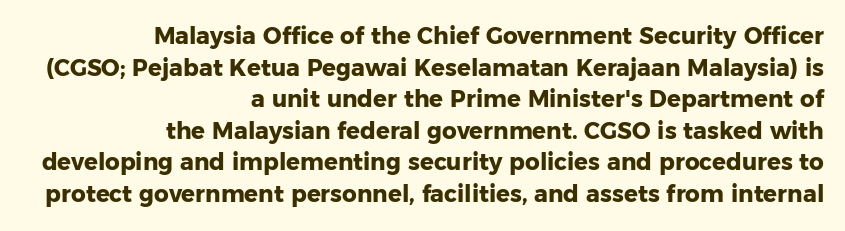
Q: Is the text bold? A: Yes.
Q: Is the text italic (slanted)? A: No, it is upright.
Q: Is the text underlined? A: No.
Q: How is the paragraph aligned? A: Right-aligned.
Q: Is the spacing between letters normal or unusually wide? A: Normal.
Q: Is the spacing between lines tight, normal or loose? A: Normal.
